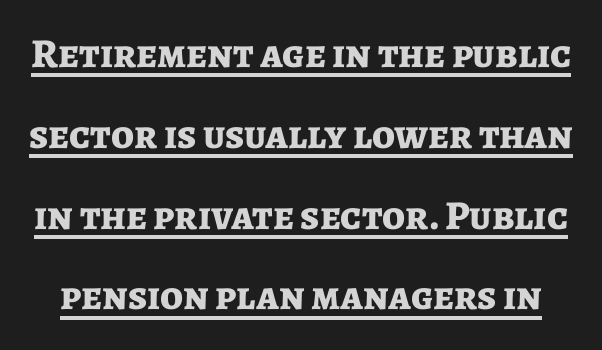
{"serif": "no", "italic": "no", "bold": "yes", "weight": "bold", "width": "normal", "stroke_contrast": "low", "x_height": "medium", "monospaced": "no", "underline": "yes", "line_spacing": "loose", "line_spacing_ratio": 1.97, "letter_spacing": "normal", "letter_spacing_em": 0.0, "glyph_px": 41}
